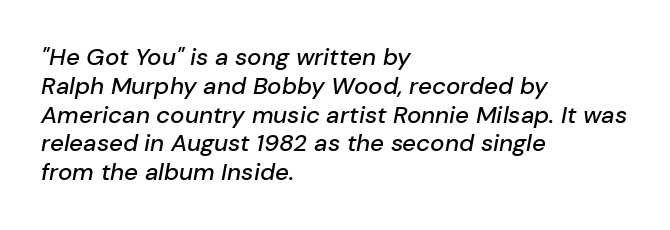
Rendered with sloped, italic letterforms. These lines keep a tight, regular rhythm from letter to letter. Which margin do the lines hug? The left one — the right edge is uneven. Check the space under the baseline: it is left empty.
